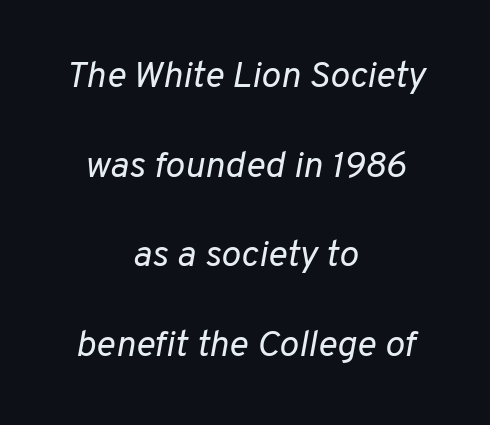
{"italic": "yes", "lean": "right", "slant_degrees": 10, "bold": "no", "weight": "regular", "width": "normal", "stroke_contrast": "low", "x_height": "medium", "monospaced": "no", "underline": "no", "align": "center", "line_spacing": "loose", "line_spacing_ratio": 2.42, "letter_spacing": "normal", "letter_spacing_em": 0.0, "glyph_px": 37}
